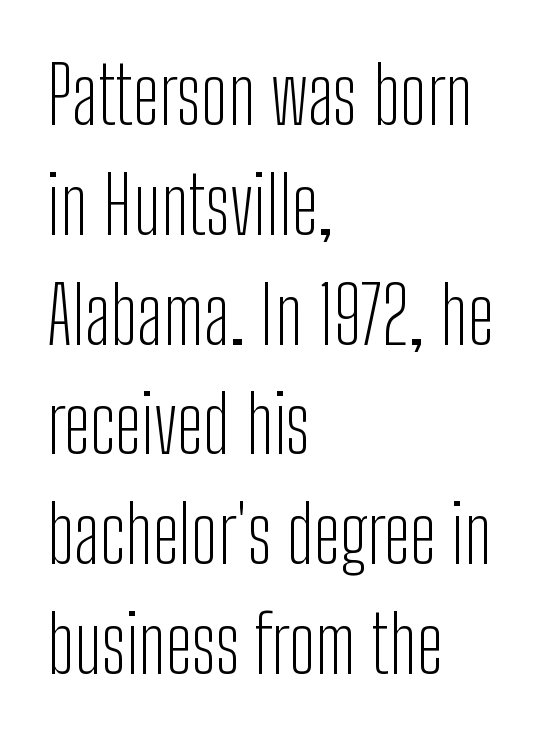
The image shows 79 px light, condensed sans-serif type, upright; set left-aligned, normal line spacing (1.39x), normal letter spacing, not underlined; low stroke contrast and a medium x-height.
